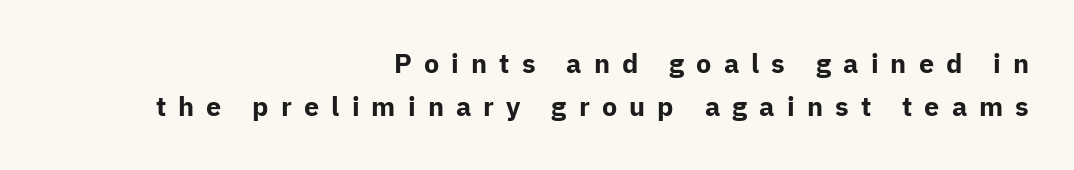
A typesetter would call this leading conventional body-copy spacing. Type without underlining. The characters look thick and weighty, a clear bold. Italic? Not at all — the glyphs are vertical. Short and long lines alike share a common ending point at right. Students, note that the glyphs here are deliberately spaced far apart.
